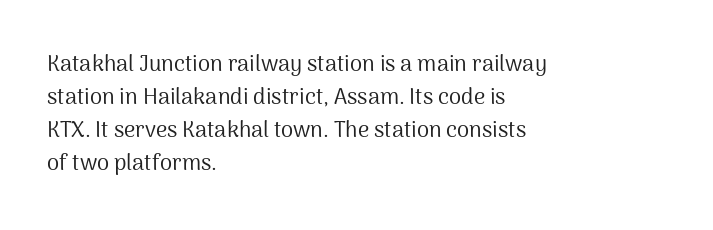
The image shows 22 px text type, upright; set left-aligned, normal line spacing (1.5x), normal letter spacing, not underlined.
